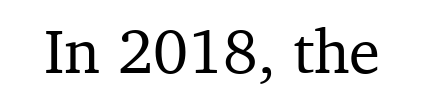
Q: Is the text italic (slanted)? A: No, it is upright.
Q: Is the typeface a serif or a sans-serif typeface? A: Serif.
Q: Is the text underlined? A: No.
Q: Is the spacing between letters normal or unusually wide? A: Normal.
Q: Width (condensed, normal, or wide)? A: Normal.
Q: Stroke contrast? A: Medium.
Q: x-height? A: Medium.
Q: Monospaced? A: No.
